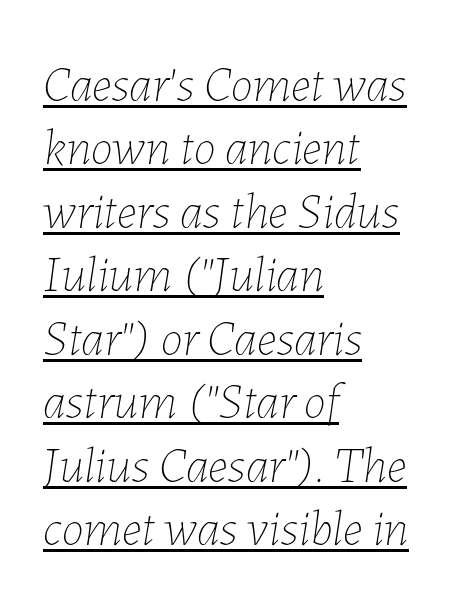
The image shows 50 px thin type, italic (leaning right); set left-aligned, normal line spacing (1.27x), normal letter spacing, underlined; low stroke contrast and a medium x-height.
